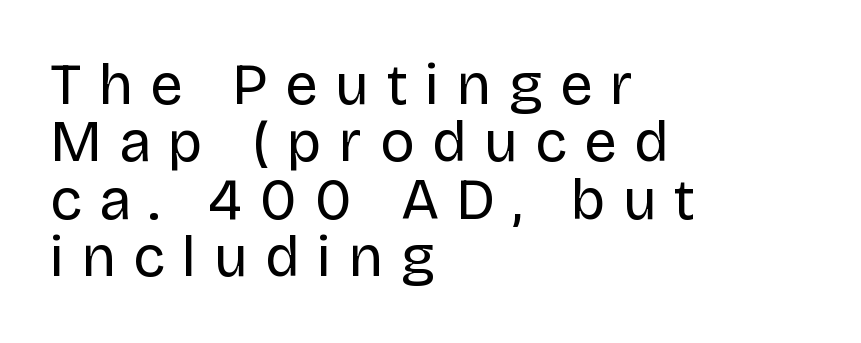
{"serif": "no", "italic": "no", "bold": "no", "weight": "regular", "width": "normal", "stroke_contrast": "low", "x_height": "large", "monospaced": "no", "underline": "no", "align": "left", "line_spacing": "tight", "line_spacing_ratio": 0.99, "letter_spacing": "wide", "letter_spacing_em": 0.3, "glyph_px": 58}
